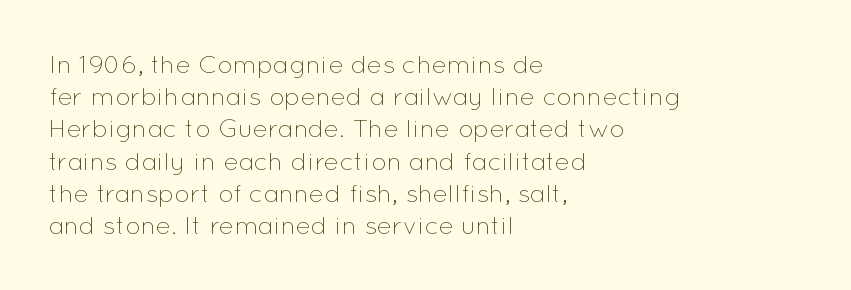
The image shows 25 px text type, upright; set left-aligned, normal line spacing (1.29x), normal letter spacing, not underlined.
